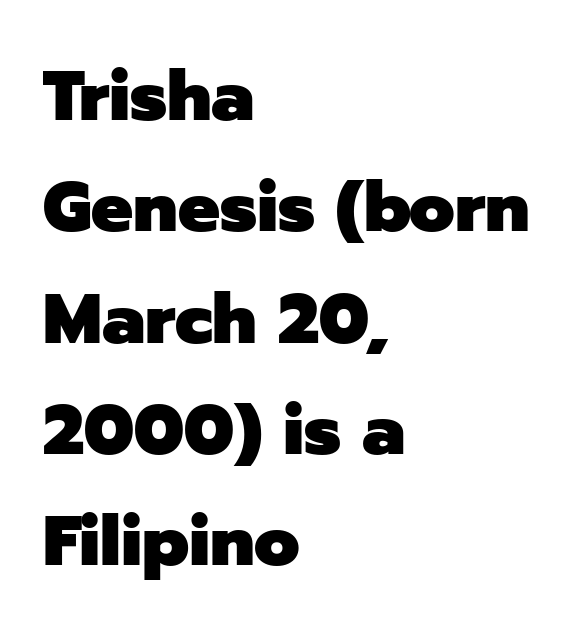
Q: Is the text bold? A: Yes.
Q: Is the text italic (slanted)? A: No, it is upright.
Q: Is the typeface a serif or a sans-serif typeface? A: Sans-serif.
Q: Is the text underlined? A: No.
Q: How is the paragraph aligned? A: Left-aligned.
Q: Is the spacing between letters normal or unusually wide? A: Normal.
Q: Is the spacing between lines tight, normal or loose? A: Normal.
Q: Width (condensed, normal, or wide)? A: Normal.
Q: Stroke contrast? A: Low.
Q: x-height? A: Medium.
Q: Monospaced? A: No.
